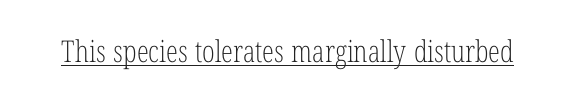
Q: Is the text bold? A: No.
Q: Is the text italic (slanted)? A: No, it is upright.
Q: Is the typeface a serif or a sans-serif typeface? A: Serif.
Q: Is the text underlined? A: Yes.
Q: Is the spacing between letters normal or unusually wide? A: Normal.
Q: Width (condensed, normal, or wide)? A: Condensed.
Q: Stroke contrast? A: Low.
Q: x-height? A: Medium.
Q: Monospaced? A: No.
